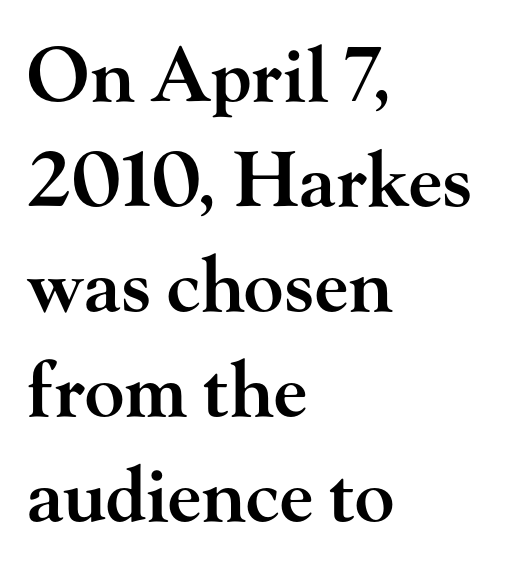
Q: Is the text bold? A: Semi-bold.
Q: Is the text italic (slanted)? A: No, it is upright.
Q: Is the typeface a serif or a sans-serif typeface? A: Serif.
Q: Is the text underlined? A: No.
Q: How is the paragraph aligned? A: Left-aligned.
Q: Is the spacing between letters normal or unusually wide? A: Normal.
Q: Is the spacing between lines tight, normal or loose? A: Normal.
Q: Width (condensed, normal, or wide)? A: Wide.
Q: Stroke contrast? A: High.
Q: x-height? A: Small.
Q: Monospaced? A: No.
